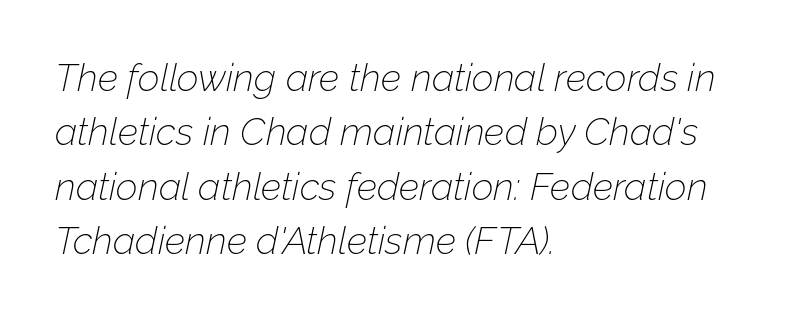
The image shows 38 px thin type, italic (leaning right); set left-aligned, normal line spacing (1.43x), normal letter spacing, not underlined; low stroke contrast and a medium x-height.
